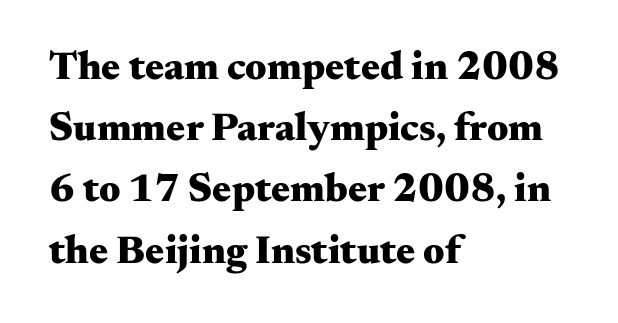
Q: Is the text bold? A: Yes.
Q: Is the text italic (slanted)? A: No, it is upright.
Q: Is the typeface a serif or a sans-serif typeface? A: Serif.
Q: Is the text underlined? A: No.
Q: How is the paragraph aligned? A: Left-aligned.
Q: Is the spacing between letters normal or unusually wide? A: Normal.
Q: Is the spacing between lines tight, normal or loose? A: Normal.
Q: Width (condensed, normal, or wide)? A: Wide.
Q: Stroke contrast? A: Medium.
Q: x-height? A: Small.
Q: Monospaced? A: No.
